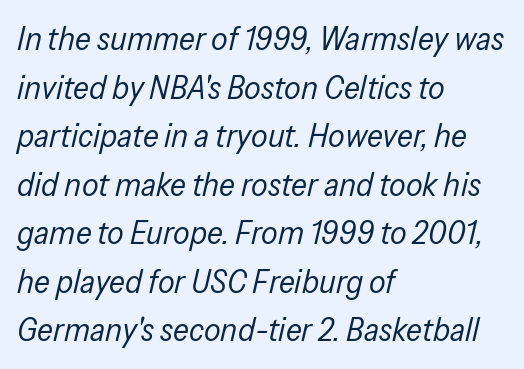
The image shows 33 px regular-weight, condensed type, italic (leaning right); set left-aligned, normal line spacing (1.47x), normal letter spacing, not underlined; low stroke contrast and a medium x-height.
